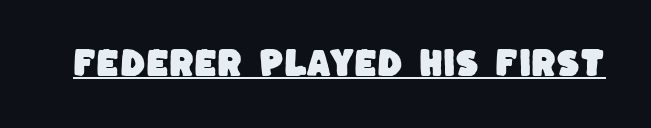
Q: Is the typeface a serif or a sans-serif typeface? A: Sans-serif.
Q: Is the text underlined? A: Yes.
Q: Is the spacing between letters normal or unusually wide? A: Normal.
Q: Width (condensed, normal, or wide)? A: Normal.
Q: Stroke contrast? A: Low.
Q: x-height? A: Large.
Q: Monospaced? A: No.
